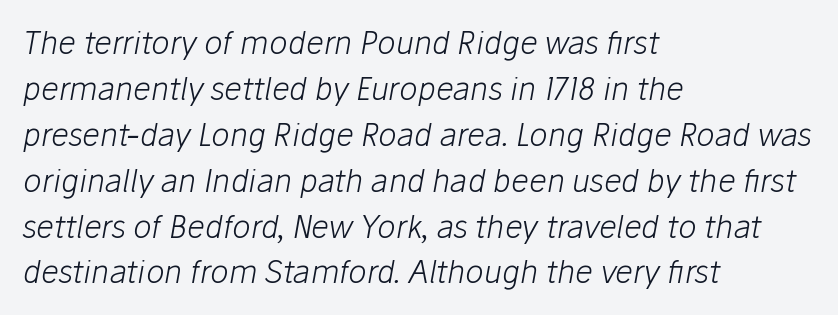
Has an underline been added? It has not. The line-height multiplier appears to be the usual default. The letters advance in unequal steps, a hallmark of proportional type. Leftover space on each line is placed entirely after the last word. Nobody touched the tracking dial on this one. Does the lettering tilt? It does — this is italic.
